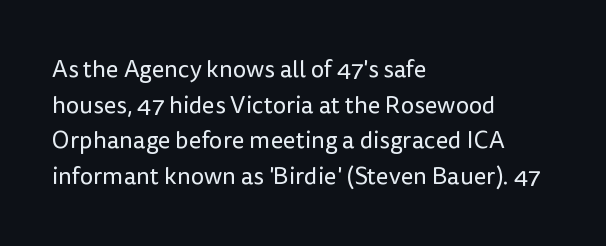
The image shows 24 px text type, upright; set left-aligned, normal line spacing (1.48x), normal letter spacing, not underlined.
